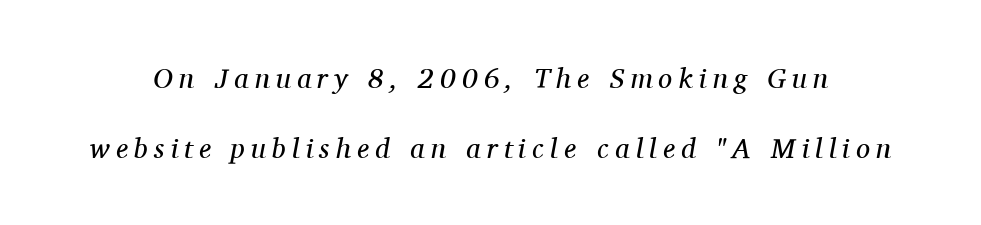
Q: Is the text bold? A: No.
Q: Is the text italic (slanted)? A: Yes, it leans right by about 11 degrees.
Q: Is the typeface a serif or a sans-serif typeface? A: Serif.
Q: Is the text underlined? A: No.
Q: Is the spacing between letters normal or unusually wide? A: Unusually wide.
Q: Is the spacing between lines tight, normal or loose? A: Loose.
Q: Width (condensed, normal, or wide)? A: Normal.
Q: Stroke contrast? A: Medium.
Q: x-height? A: Medium.
Q: Monospaced? A: No.
